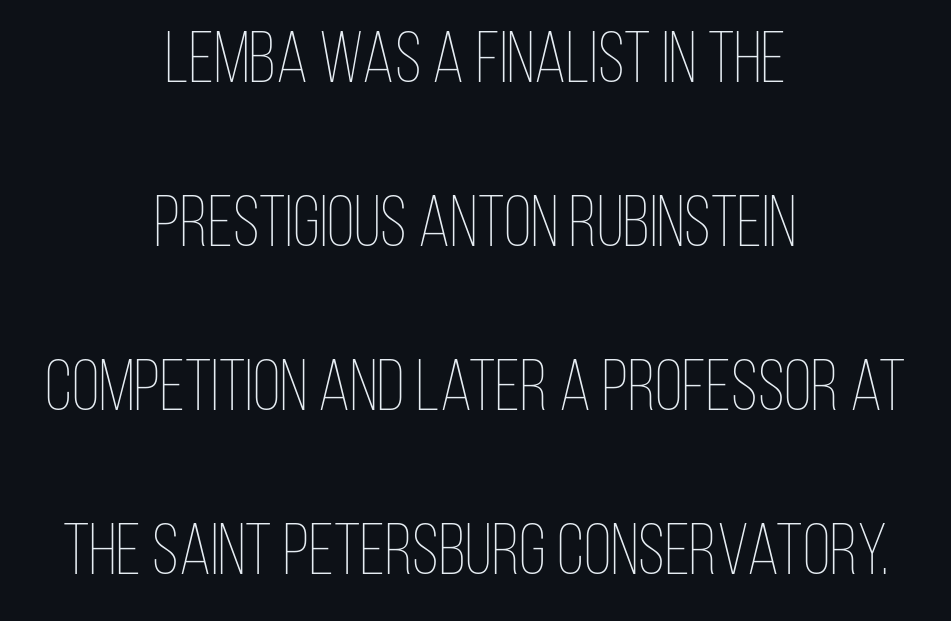
Q: Is the text bold? A: No.
Q: Is the text italic (slanted)? A: No, it is upright.
Q: Is the text underlined? A: No.
Q: How is the paragraph aligned? A: Centered.
Q: Is the spacing between letters normal or unusually wide? A: Normal.
Q: Is the spacing between lines tight, normal or loose? A: Loose.
Q: Width (condensed, normal, or wide)? A: Condensed.
Q: Stroke contrast? A: Low.
Q: x-height? A: Large.
Q: Monospaced? A: No.
